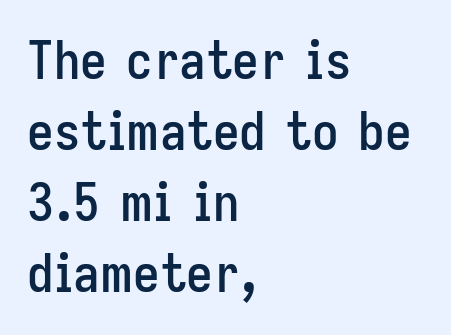
The image shows 53 px condensed sans-serif type, upright; set left-aligned, normal line spacing (1.34x), normal letter spacing, not underlined; low stroke contrast and a medium x-height.
